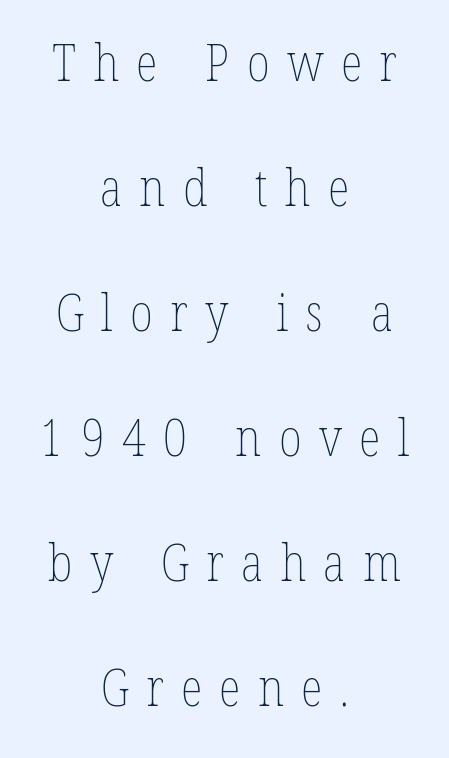
Q: Is the text bold? A: No.
Q: Is the text italic (slanted)? A: No, it is upright.
Q: Is the text underlined? A: No.
Q: How is the paragraph aligned? A: Centered.
Q: Is the spacing between letters normal or unusually wide? A: Unusually wide.
Q: Is the spacing between lines tight, normal or loose? A: Loose.
Q: Width (condensed, normal, or wide)? A: Condensed.
Q: Stroke contrast? A: Low.
Q: x-height? A: Medium.
Q: Monospaced? A: No.
